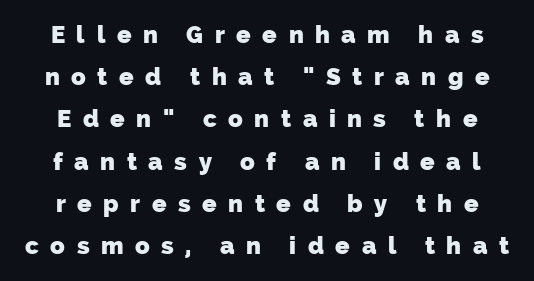
{"bold": "yes", "underline": "no", "line_spacing_ratio": 1.76, "letter_spacing": "wide", "letter_spacing_em": 0.48, "glyph_px": 24}
